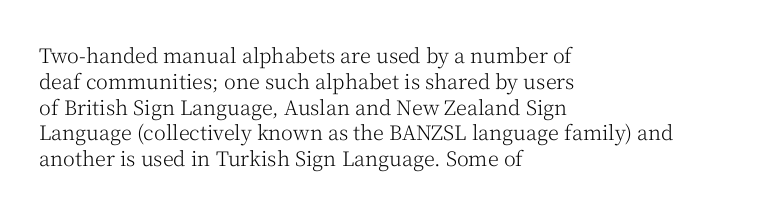
{"italic": "no", "bold": "no", "underline": "no", "align": "left", "line_spacing": "normal", "line_spacing_ratio": 1.29, "letter_spacing": "normal", "letter_spacing_em": 0.0, "glyph_px": 20}
